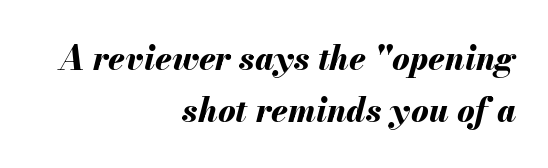
{"italic": "yes", "lean": "right", "slant_degrees": 13, "bold": "yes", "weight": "bold", "width": "normal", "stroke_contrast": "medium", "x_height": "small", "monospaced": "no", "underline": "no", "align": "right", "line_spacing": "normal", "line_spacing_ratio": 1.57, "letter_spacing": "normal", "letter_spacing_em": 0.0, "glyph_px": 33}
